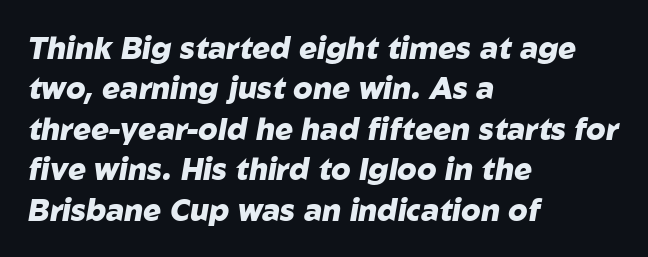
Alignment: flush left. Yep, that's italic — everything's leaning. No word sits above an underline. You could not count columns in this text — the font is proportionally spaced. Normally led — the rows are evenly, conventionally spaced.
